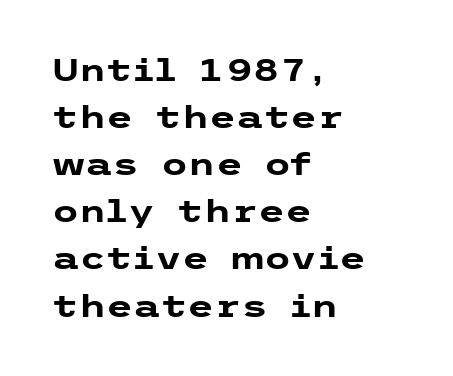
The image shows 31 px heavy, wide sans-serif type, upright; set left-aligned, normal line spacing (1.52x), normal letter spacing, not underlined; low stroke contrast and a medium x-height.
